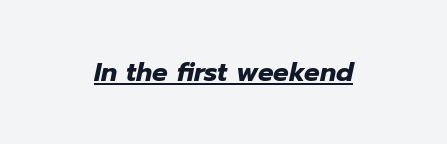
You can see a thin bar hugging the bottom of the glyphs. Students, note that the glyphs here touch the page at normal intervals. I'd describe the lettering as bold — thick and assertive. This sample uses an oblique cut, with every glyph tilted off the vertical.
